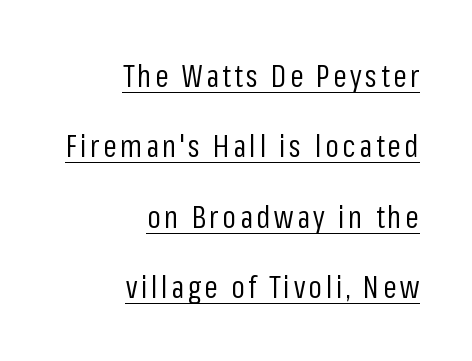
{"serif": "no", "italic": "no", "bold": "no", "weight": "regular", "width": "condensed", "stroke_contrast": "low", "x_height": "medium", "monospaced": "no", "underline": "yes", "align": "right", "line_spacing": "loose", "line_spacing_ratio": 2.27, "glyph_px": 31}
